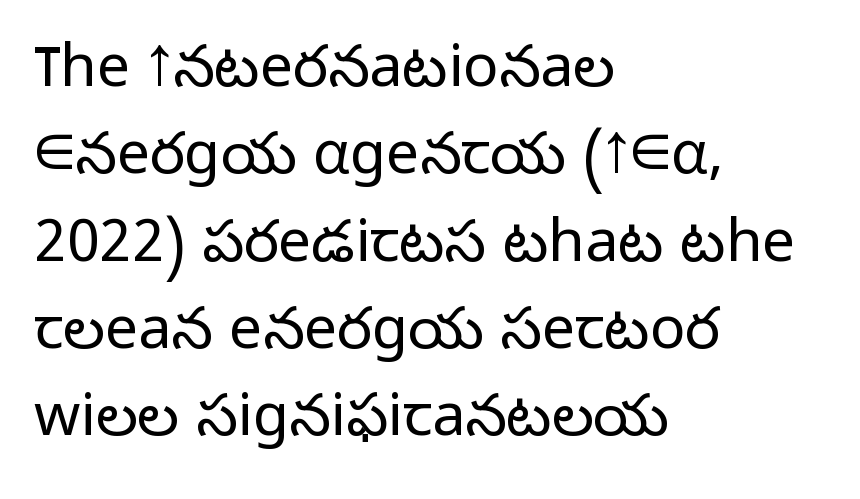
The image shows 59 px light sans-serif type, upright; set left-aligned, normal line spacing (1.48x), normal letter spacing, not underlined; low stroke contrast and a medium x-height.
